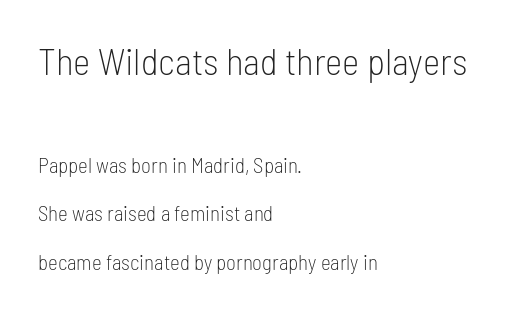
Q: Is the text bold? A: No.
Q: Is the text italic (slanted)? A: No, it is upright.
Q: Is the typeface a serif or a sans-serif typeface? A: Sans-serif.
Q: Is the text underlined? A: No.
Q: How is the paragraph aligned? A: Left-aligned.
Q: Is the spacing between letters normal or unusually wide? A: Normal.
Q: Is the spacing between lines tight, normal or loose? A: Loose.
Q: Which block of text is set in a larger size, the first (top) or the second (bottom)? A: The first (top) one.
Q: Width (condensed, normal, or wide)? A: Condensed.
Q: Stroke contrast? A: Low.
Q: x-height? A: Medium.
Q: Monospaced? A: No.
